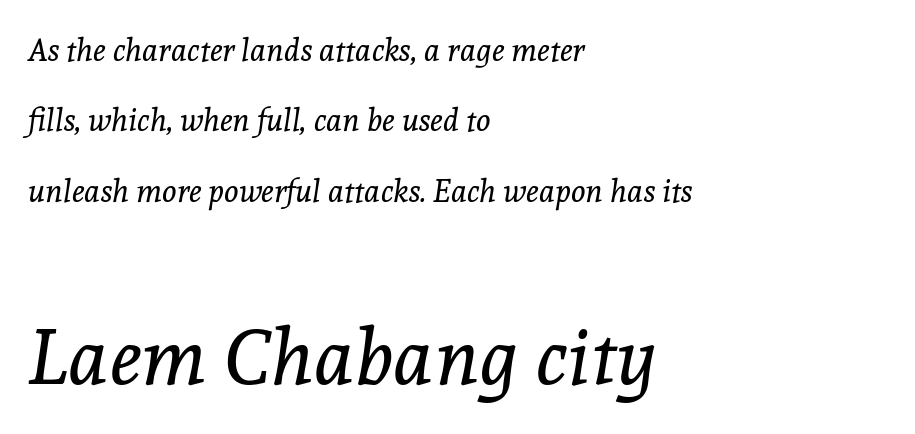
{"serif": "yes", "italic": "yes", "lean": "right", "slant_degrees": 8, "bold": "no", "weight": "regular", "width": "normal", "x_height": "medium", "monospaced": "no", "underline": "no", "align": "left", "line_spacing": "loose", "line_spacing_ratio": 2.27, "letter_spacing": "normal", "letter_spacing_em": 0.0, "larger_block": "second", "size_ratio": 2.52, "glyph_px": 78}
